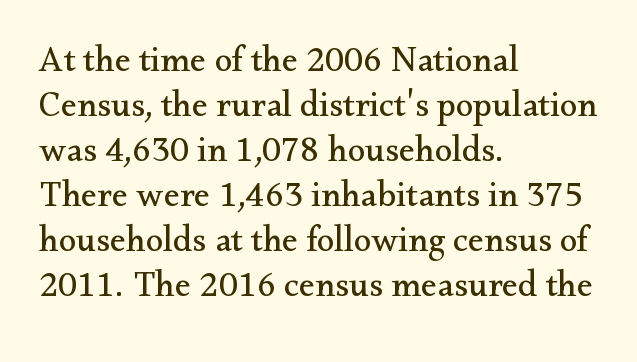
{"serif": "yes", "italic": "no", "bold": "no", "weight": "regular", "width": "normal", "stroke_contrast": "medium", "x_height": "small", "monospaced": "no", "underline": "no", "align": "left", "line_spacing": "normal", "line_spacing_ratio": 1.25, "letter_spacing": "normal", "letter_spacing_em": 0.0, "glyph_px": 36}
